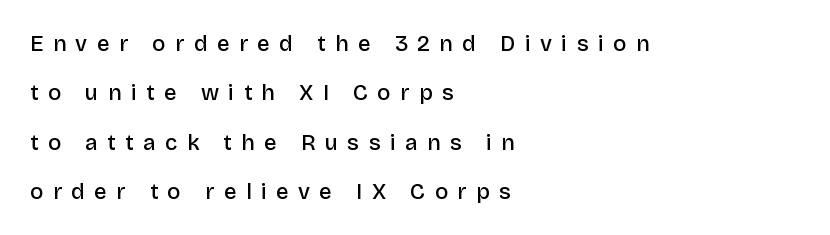
The image shows 22 px text type, upright; set left-aligned, loose line spacing (2.24x), unusually wide letter spacing (+0.43 em), not underlined.
